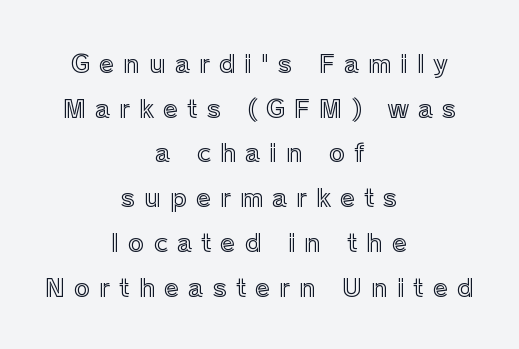
Q: Is the text italic (slanted)? A: No, it is upright.
Q: Is the text underlined? A: No.
Q: How is the paragraph aligned? A: Centered.
Q: Is the spacing between letters normal or unusually wide? A: Unusually wide.
